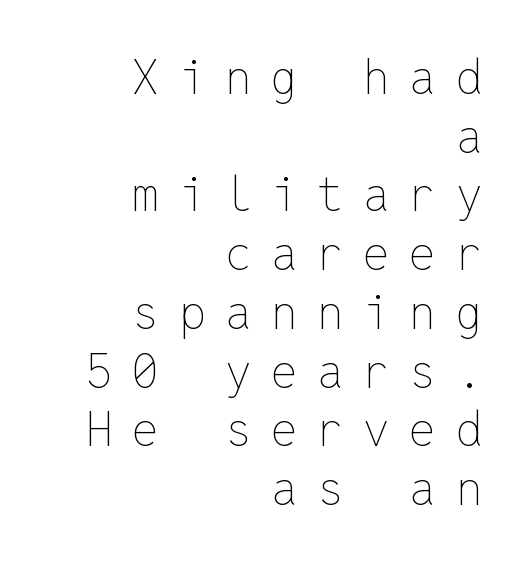
The weight would be labelled regular, book, light, or lighter still. If you measured baseline to baseline, you'd find a middling distance. Underline: absent. Is the block centered? No — it sits flush against the right margin. Ordinary non-slanted type is in use.
